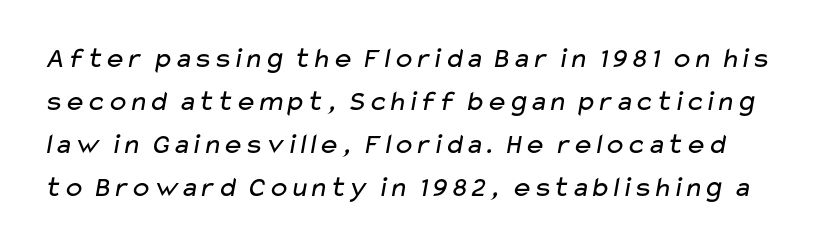
Q: Is the text bold? A: No.
Q: Is the typeface a serif or a sans-serif typeface? A: Sans-serif.
Q: Is the text underlined? A: No.
Q: Is the spacing between letters normal or unusually wide? A: Normal.
Q: Is the spacing between lines tight, normal or loose? A: Normal.
Q: Width (condensed, normal, or wide)? A: Wide.
Q: Stroke contrast? A: Low.
Q: x-height? A: Medium.
Q: Monospaced? A: No.
